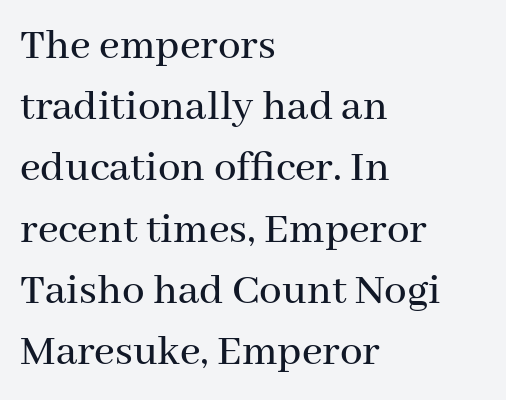
{"serif": "yes", "italic": "no", "width": "normal", "stroke_contrast": "medium", "x_height": "medium", "monospaced": "no", "underline": "no", "align": "left", "line_spacing": "normal", "line_spacing_ratio": 1.36, "letter_spacing": "normal", "letter_spacing_em": 0.0, "glyph_px": 45}
